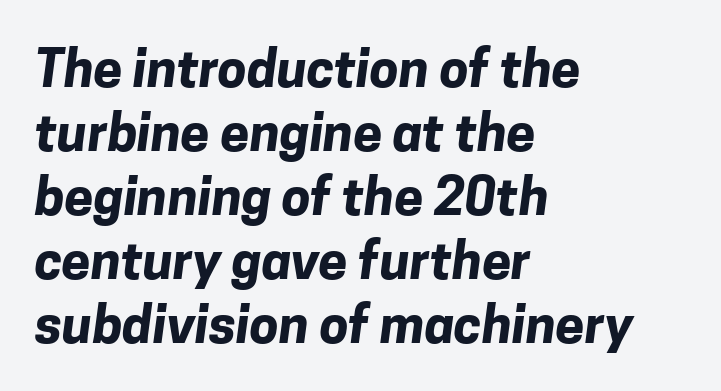
Q: Is the text bold? A: Yes.
Q: Is the typeface a serif or a sans-serif typeface? A: Sans-serif.
Q: Is the text underlined? A: No.
Q: How is the paragraph aligned? A: Left-aligned.
Q: Is the spacing between letters normal or unusually wide? A: Normal.
Q: Width (condensed, normal, or wide)? A: Normal.
Q: Stroke contrast? A: Low.
Q: x-height? A: Medium.
Q: Monospaced? A: No.
